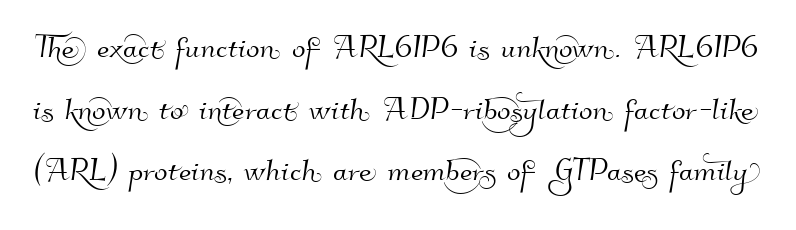
Q: Is the typeface a serif or a sans-serif typeface? A: Sans-serif.
Q: Is the text underlined? A: No.
Q: Is the spacing between letters normal or unusually wide? A: Normal.
Q: Is the spacing between lines tight, normal or loose? A: Normal.
Q: Width (condensed, normal, or wide)? A: Normal.
Q: Stroke contrast? A: High.
Q: x-height? A: Small.
Q: Monospaced? A: No.
